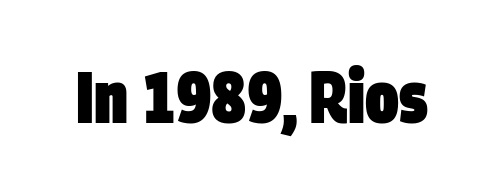
Q: Is the text bold? A: Yes.
Q: Is the typeface a serif or a sans-serif typeface? A: Sans-serif.
Q: Is the text underlined? A: No.
Q: Is the spacing between letters normal or unusually wide? A: Normal.
Q: Width (condensed, normal, or wide)? A: Condensed.
Q: Stroke contrast? A: Low.
Q: x-height? A: Large.
Q: Monospaced? A: No.
